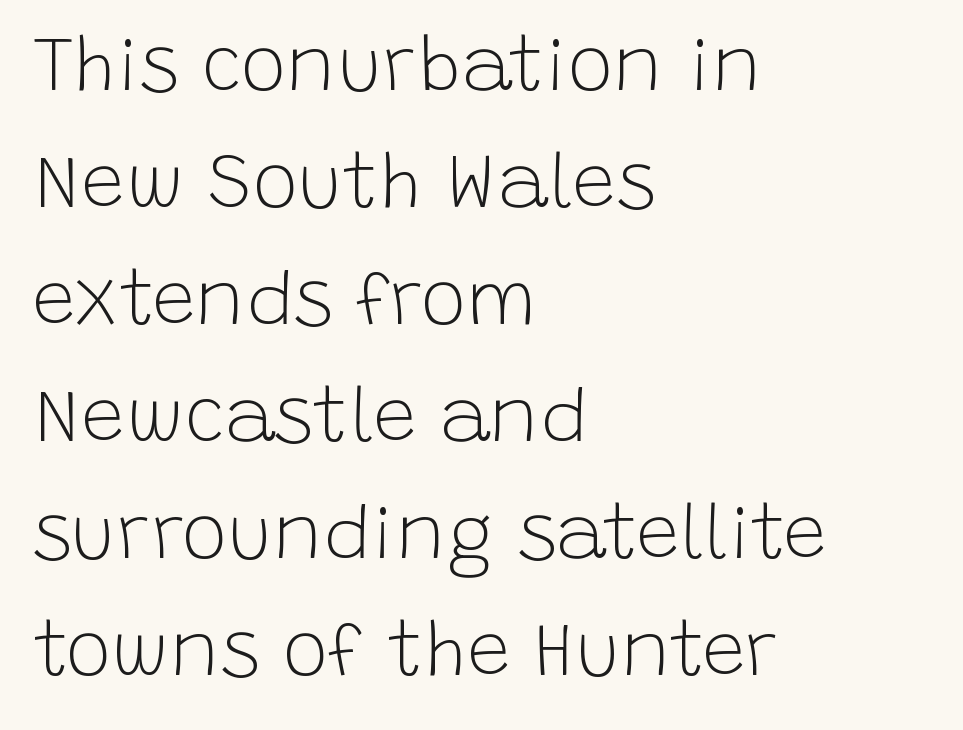
The image shows 77 px light sans-serif type, upright; set left-aligned, normal line spacing (1.52x), normal letter spacing, not underlined; low stroke contrast and a large x-height.
